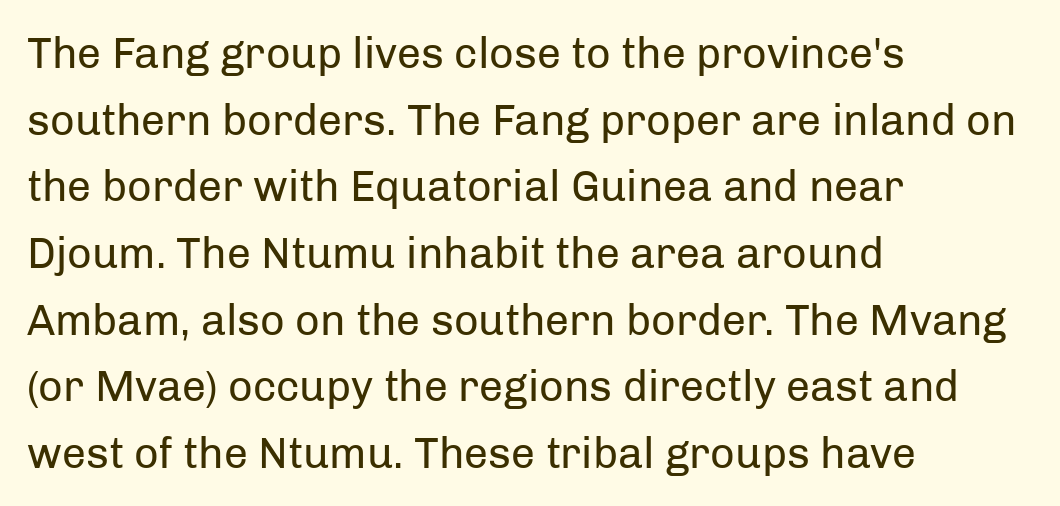
The image shows 43 px regular-weight sans-serif type, upright; set left-aligned, normal line spacing (1.55x), normal letter spacing, not underlined; low stroke contrast and a medium x-height.
